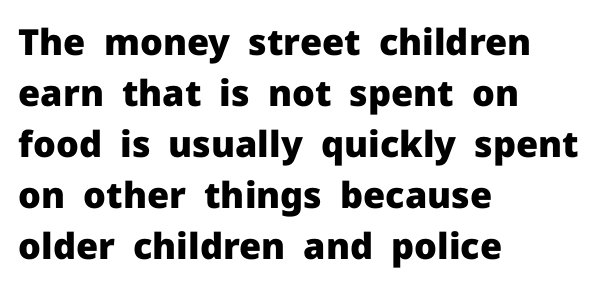
Q: Is the text bold? A: Yes.
Q: Is the text italic (slanted)? A: No, it is upright.
Q: Is the typeface a serif or a sans-serif typeface? A: Sans-serif.
Q: Is the text underlined? A: No.
Q: How is the paragraph aligned? A: Left-aligned.
Q: Is the spacing between letters normal or unusually wide? A: Normal.
Q: Is the spacing between lines tight, normal or loose? A: Normal.
Q: Width (condensed, normal, or wide)? A: Normal.
Q: Stroke contrast? A: Low.
Q: x-height? A: Medium.
Q: Monospaced? A: No.
